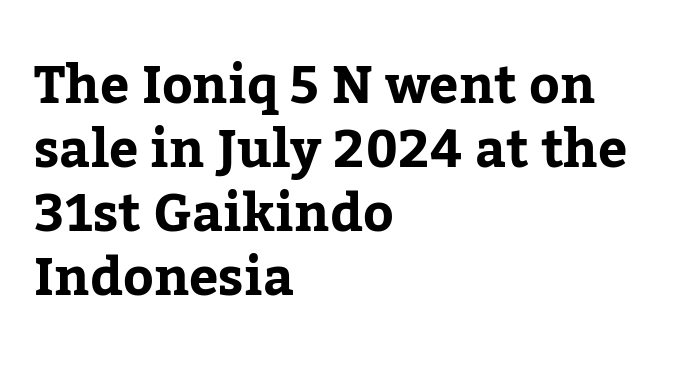
The image shows 52 px bold serif type, upright; set left-aligned, line spacing 1.23x, normal letter spacing, not underlined; low stroke contrast and a medium x-height.
